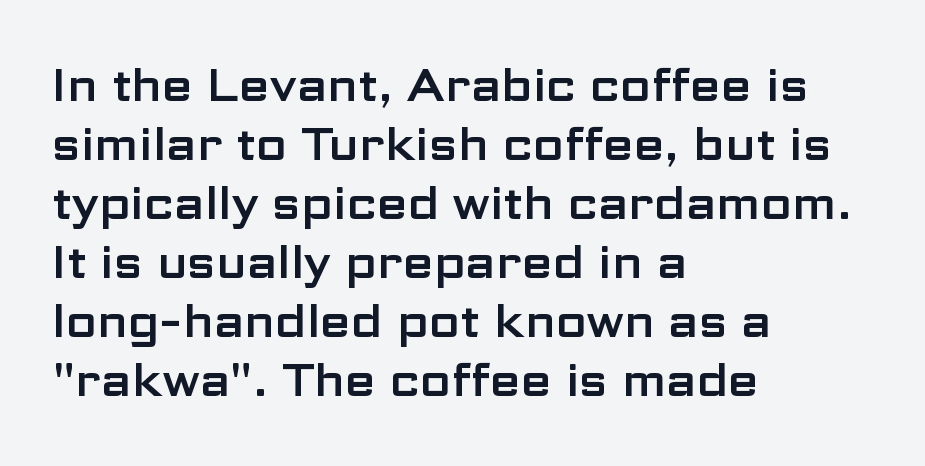
Typeset ragged right — the left edge is the straight one. The specimen reads as upright at a glance. Glance below the letters and you will spot only blank space. Letterform terminals end flat and unadorned throughout the passage.
